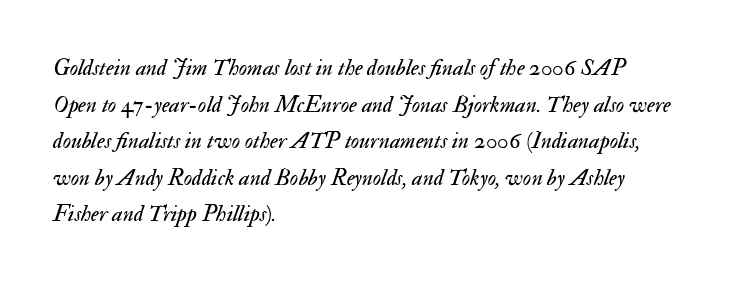
The font's italic variant was chosen for this text. Look at the tracking — it's just the regular setting, nothing added. Weight: not bold — regular or lighter. Quick note: underline off.
